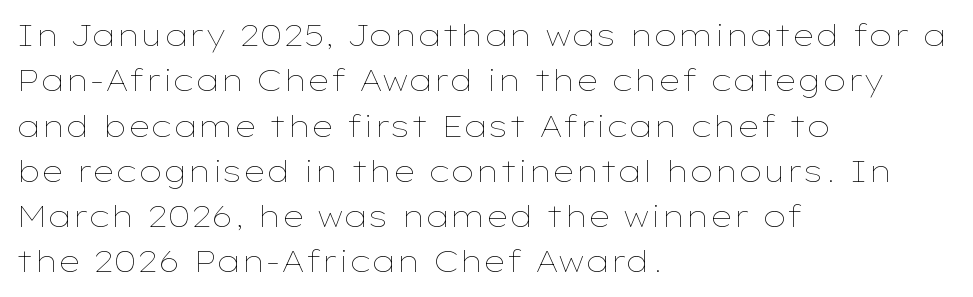
Q: Is the text bold? A: No.
Q: Is the text italic (slanted)? A: No, it is upright.
Q: Is the text underlined? A: No.
Q: How is the paragraph aligned? A: Left-aligned.
Q: Is the spacing between letters normal or unusually wide? A: Normal.
Q: Is the spacing between lines tight, normal or loose? A: Normal.
Q: Width (condensed, normal, or wide)? A: Wide.
Q: Stroke contrast? A: Low.
Q: x-height? A: Medium.
Q: Monospaced? A: No.
